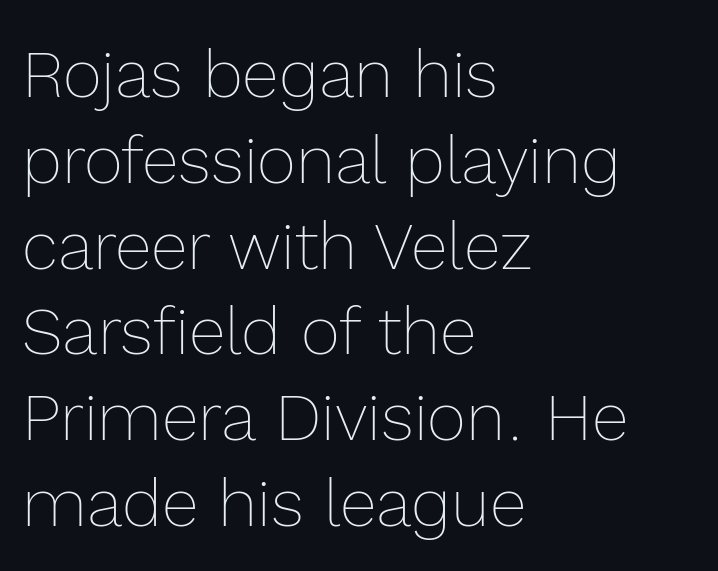
Which margin do the lines hug? The left one — the right edge is uneven. Check under the words: just untouched page. Here the designer chose a conventional face with non-uniform glyph widths. This reads as an unemphasized weight, regular at the heaviest. Nothing unusual about the tracking: characters are spaced as the font intends.
